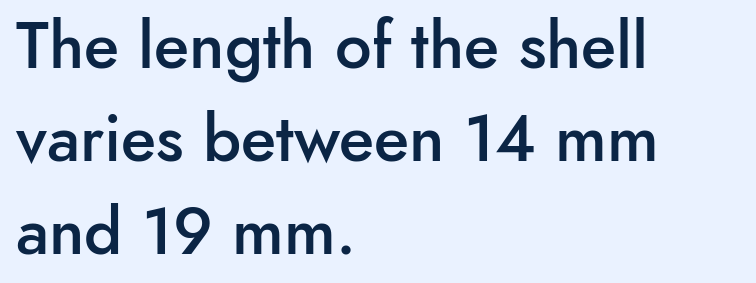
Q: Is the text bold? A: Semi-bold.
Q: Is the text italic (slanted)? A: No, it is upright.
Q: Is the typeface a serif or a sans-serif typeface? A: Sans-serif.
Q: Is the text underlined? A: No.
Q: How is the paragraph aligned? A: Left-aligned.
Q: Is the spacing between letters normal or unusually wide? A: Normal.
Q: Is the spacing between lines tight, normal or loose? A: Normal.
Q: Width (condensed, normal, or wide)? A: Normal.
Q: Stroke contrast? A: Low.
Q: x-height? A: Small.
Q: Monospaced? A: No.
